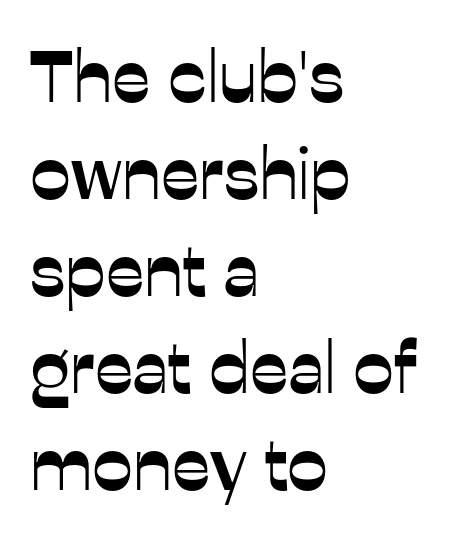
The image shows 73 px sans-serif type, upright; set left-aligned, normal line spacing (1.33x), normal letter spacing, not underlined; low stroke contrast and a medium x-height.
